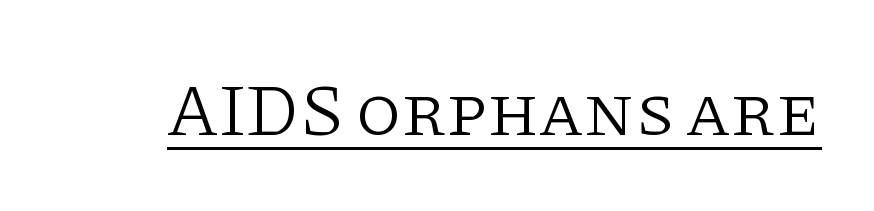
{"serif": "yes", "italic": "no", "bold": "no", "weight": "light", "width": "normal", "stroke_contrast": "low", "x_height": "large", "monospaced": "no", "underline": "yes", "letter_spacing": "normal", "letter_spacing_em": 0.0, "glyph_px": 73}
